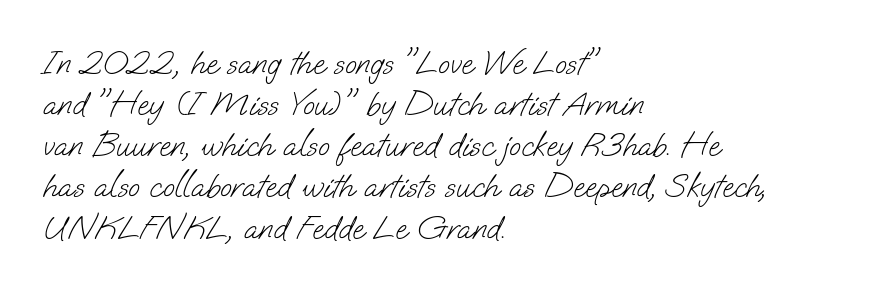
Q: Is the text bold? A: No.
Q: Is the typeface a serif or a sans-serif typeface? A: Sans-serif.
Q: Is the text underlined? A: No.
Q: How is the paragraph aligned? A: Left-aligned.
Q: Is the spacing between letters normal or unusually wide? A: Normal.
Q: Width (condensed, normal, or wide)? A: Normal.
Q: Stroke contrast? A: Low.
Q: x-height? A: Small.
Q: Monospaced? A: No.
